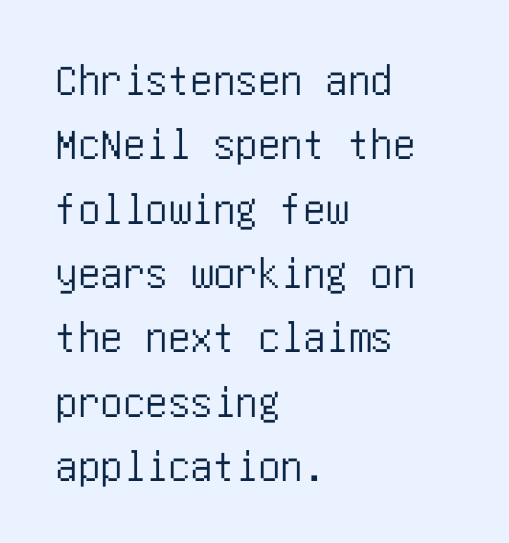
Q: Is the text italic (slanted)? A: No, it is upright.
Q: Is the typeface a serif or a sans-serif typeface? A: Sans-serif.
Q: Is the text underlined? A: No.
Q: How is the paragraph aligned? A: Left-aligned.
Q: Is the spacing between letters normal or unusually wide? A: Normal.
Q: Is the spacing between lines tight, normal or loose? A: Normal.
Q: Width (condensed, normal, or wide)? A: Condensed.
Q: Stroke contrast? A: Low.
Q: x-height? A: Large.
